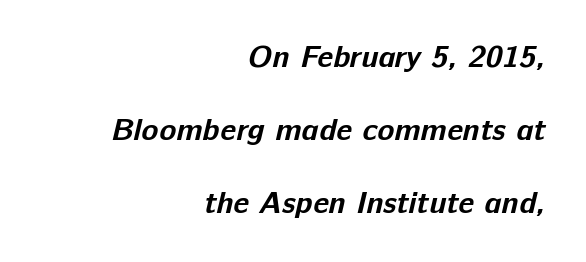
Summary of vertical rhythm: relaxed, with wide interline spacing. A typesetter would call this proportional, since set widths differ per character. Chunky letters — that's bold for sure. The type is set solid horizontally, with unmodified tracking.
